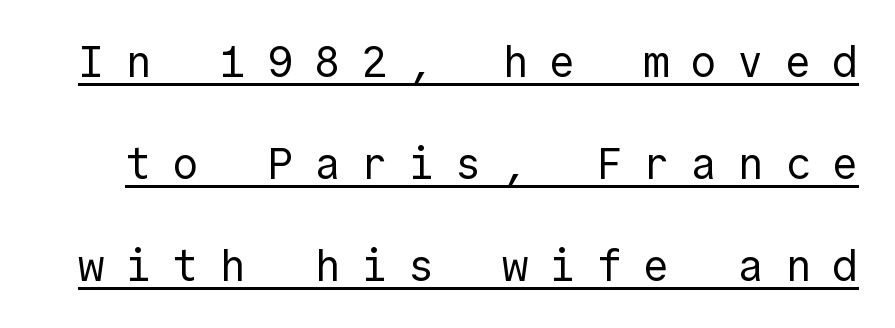
You can tell it's not italic because the verticals are truly vertical. Underlining? Definitely there. Unbolded letterforms with no extra heft. Each word looks stretched out because of the extra space between its letters.
